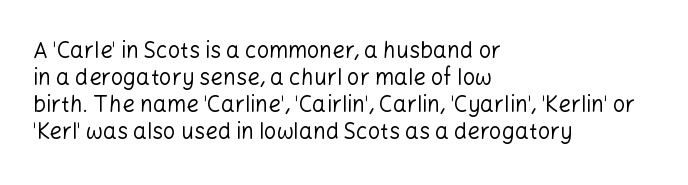
Beneath every word, the page is bare. The lettering holds an erect, upright posture throughout. Caption: face not bold, strokes unweighted. The gaps between neighbouring characters are ordinary and unremarkable.
